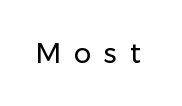
Do the characters align in a grid? No, the font is proportional. In terms of posture, this sample is upright. The gap between lines stays unmarked. The typesetting does not lean heavy: it is not bold. The passage shown has open, widely tracked lettering throughout. Examine the stroke ends and you'll find no serifs.
